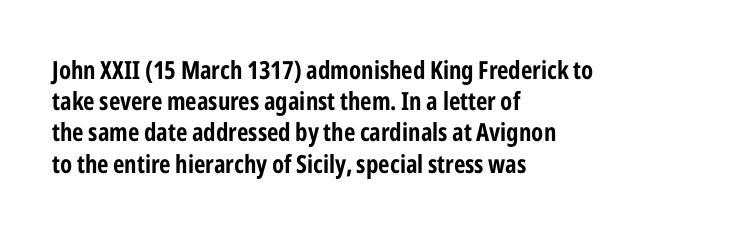
The image shows 25 px bold type, upright; set left-aligned, normal line spacing (1.25x), normal letter spacing, not underlined.
